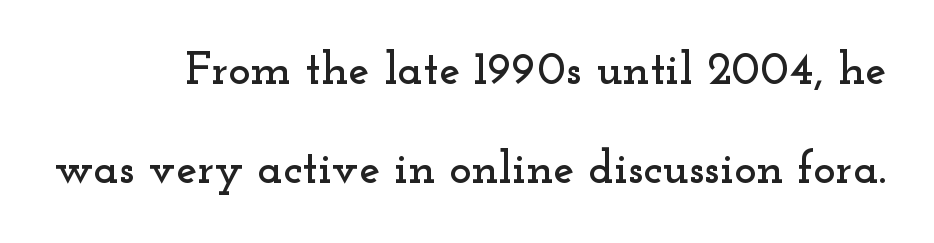
The image shows 47 px wide serif type, upright; set loose line spacing (2.1x), normal letter spacing, not underlined; low stroke contrast and a small x-height.
